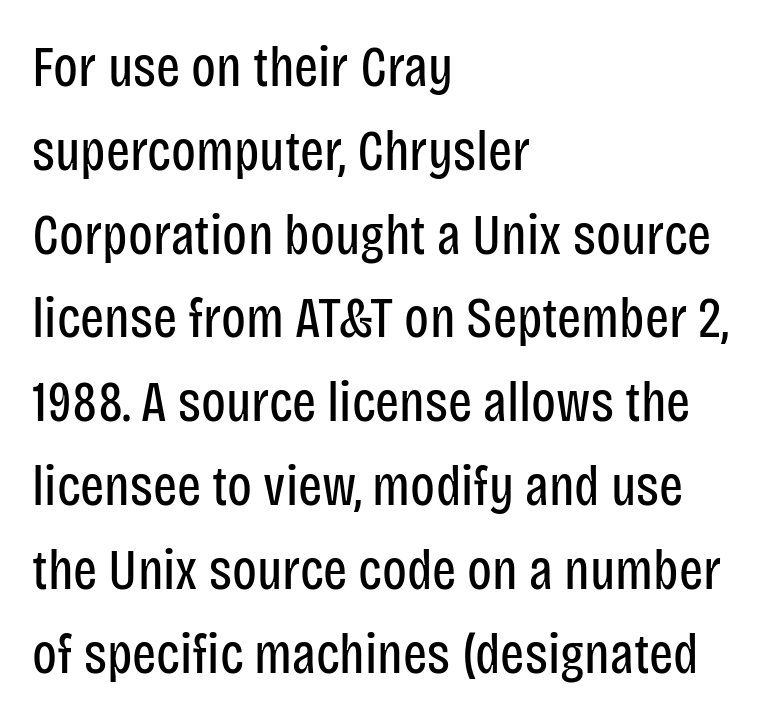
Unlike italic type, these characters show no tilt at all. The zone under the glyphs is completely vacant. The vertical gap from one line to the next is medium. The text was rendered using a sans face with plain stroke endings.
